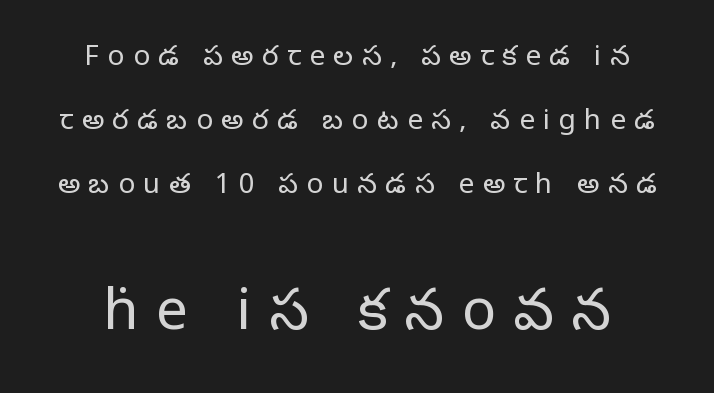
The image shows 57 px regular-weight serif type, upright; set loose line spacing (2.28x), unusually wide letter spacing (+0.3 em), not underlined; the second (bottom) block is 2.04x larger; low stroke contrast and a large x-height.
